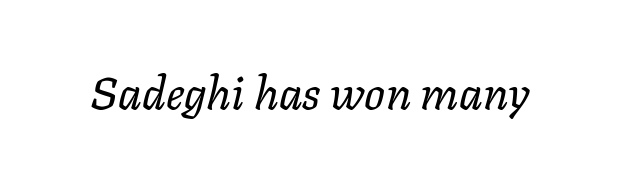
Check under the words: just untouched page. The font is comparable to plain body text, perhaps lighter. How are the letters spaced? Ordinarily, with no added tracking. The font's italic variant was chosen for this text.
